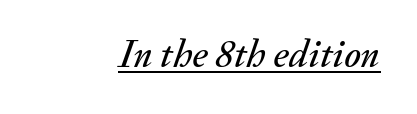
Q: Is the text italic (slanted)? A: Yes, it leans right by about 20 degrees.
Q: Is the text underlined? A: Yes.
Q: Is the spacing between letters normal or unusually wide? A: Normal.
Q: Width (condensed, normal, or wide)? A: Normal.
Q: Stroke contrast? A: Medium.
Q: x-height? A: Small.
Q: Monospaced? A: No.
